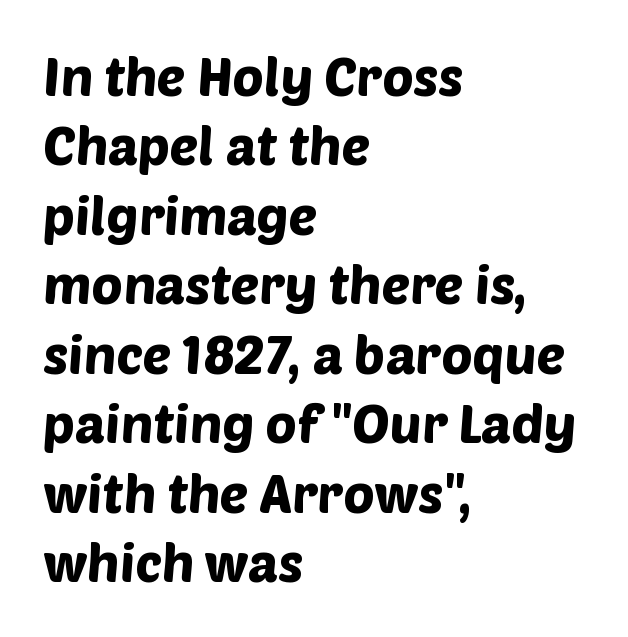
To sum up the face: it is a sans, with no serifs. A classic flush-left, rag-right setting is used for this passage. A normal amount of white space separates one row of letters from the next. Has an underline been added? It has not. The face used here is proportionally spaced, like ordinary book or web type.
